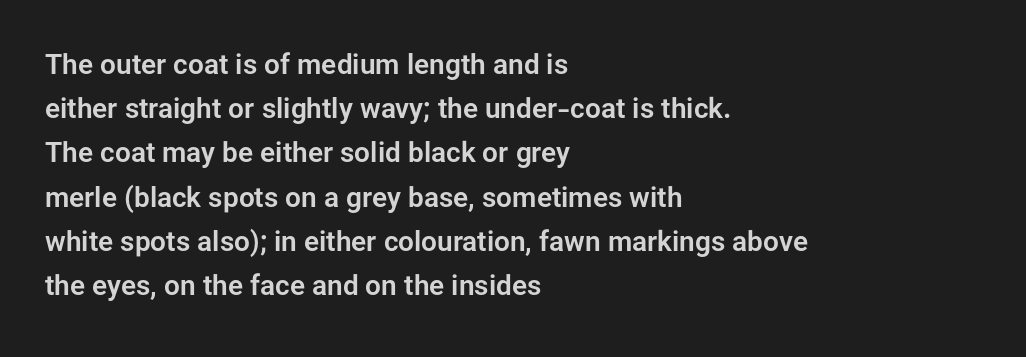
The image shows 28 px sans-serif type, upright; set left-aligned, normal line spacing (1.58x), normal letter spacing, not underlined; low stroke contrast and a medium x-height.
